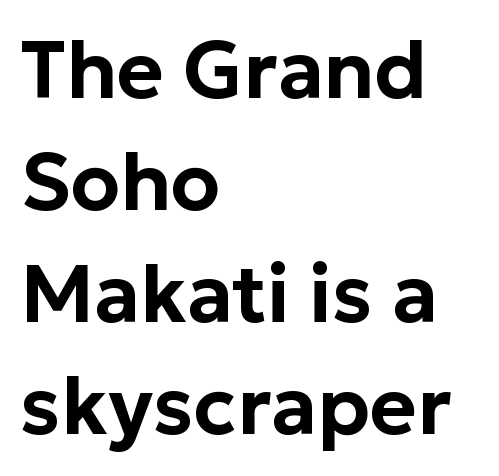
{"serif": "no", "italic": "no", "width": "normal", "stroke_contrast": "low", "x_height": "medium", "monospaced": "no", "underline": "no", "align": "left", "line_spacing": "normal", "line_spacing_ratio": 1.4, "letter_spacing": "normal", "letter_spacing_em": 0.0, "glyph_px": 80}
